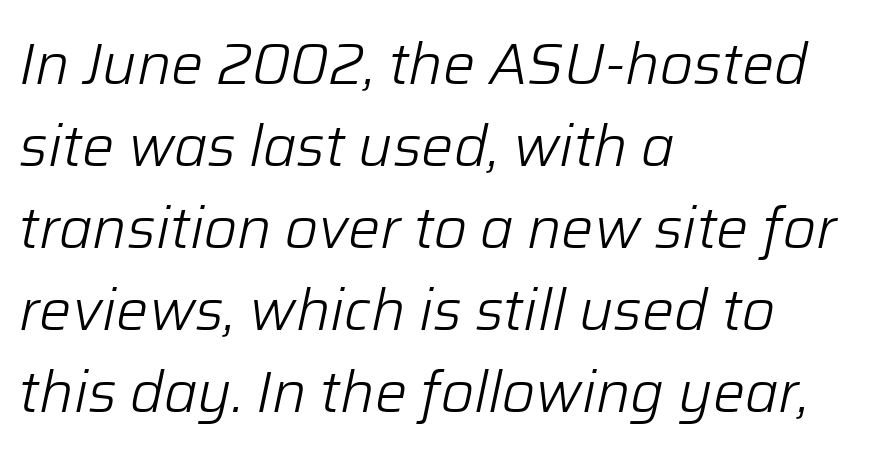
Stems and bowls with no extra thickness — not bold. No extra tracking has been applied to these lines. The zone under the glyphs is completely vacant. Layout note: lines flush left.
